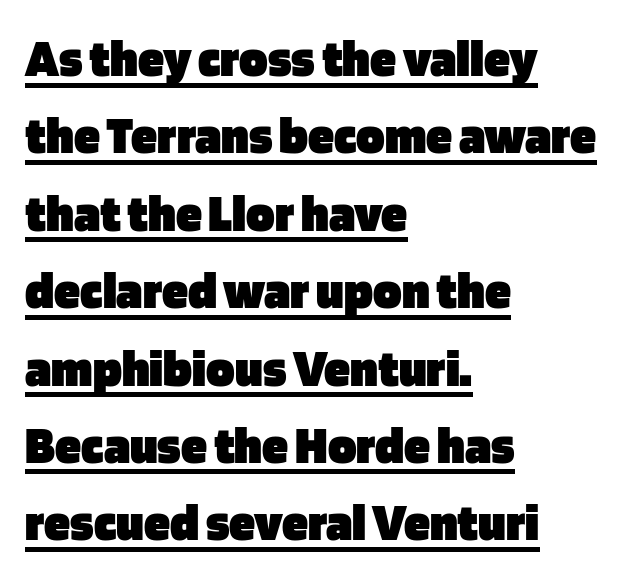
{"serif": "no", "italic": "no", "bold": "yes", "weight": "heavy", "width": "normal", "stroke_contrast": "low", "x_height": "large", "monospaced": "no", "underline": "yes", "align": "left", "line_spacing": "normal", "line_spacing_ratio": 1.46, "letter_spacing": "normal", "letter_spacing_em": 0.0, "glyph_px": 53}
